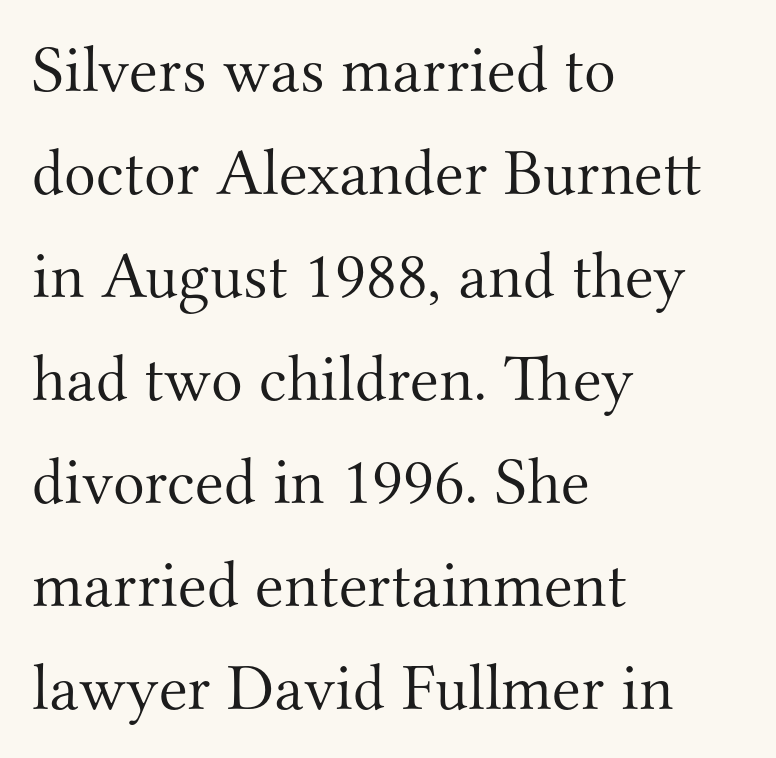
Q: Is the text bold? A: No.
Q: Is the text italic (slanted)? A: No, it is upright.
Q: Is the typeface a serif or a sans-serif typeface? A: Serif.
Q: Is the text underlined? A: No.
Q: How is the paragraph aligned? A: Left-aligned.
Q: Is the spacing between letters normal or unusually wide? A: Normal.
Q: Is the spacing between lines tight, normal or loose? A: Normal.
Q: Width (condensed, normal, or wide)? A: Normal.
Q: Stroke contrast? A: Medium.
Q: x-height? A: Small.
Q: Monospaced? A: No.
